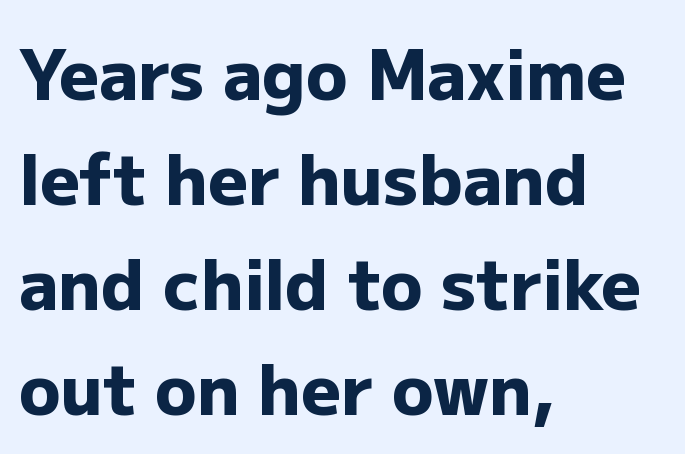
Type without underlining. Look at the tracking — it's just the regular setting, nothing added. Looks like regular typesetting: each glyph gets only the width it needs. Quick note: interline space is typical. The lines in this sample share a left origin and differ only in where they stop. In terms of posture, this sample is upright.
